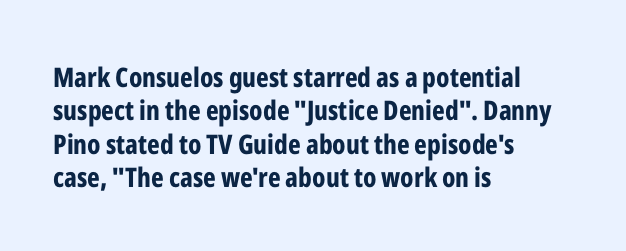
{"italic": "no", "bold": "yes", "underline": "no", "align": "left", "line_spacing_ratio": 1.24, "letter_spacing": "normal", "letter_spacing_em": 0.0, "glyph_px": 27}
